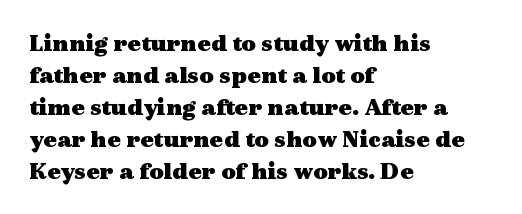
Q: Is the text bold? A: Yes.
Q: Is the text italic (slanted)? A: No, it is upright.
Q: Is the text underlined? A: No.
Q: How is the paragraph aligned? A: Left-aligned.
Q: Is the spacing between letters normal or unusually wide? A: Normal.
Q: Is the spacing between lines tight, normal or loose? A: Normal.
